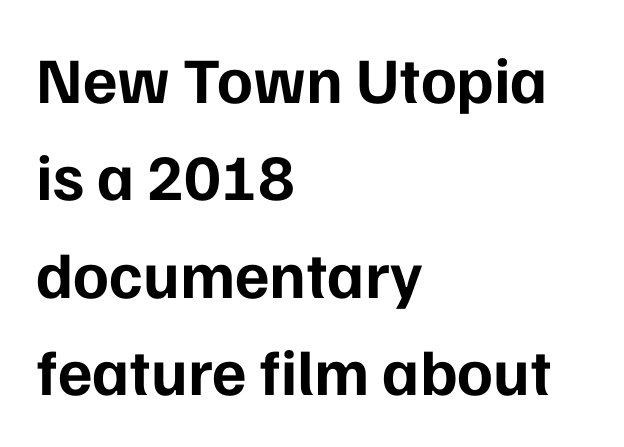
It's the straight-up-and-down kind of type. Caption: multi-line text, flush left, ragged right. Clear beneath every line of the passage. Strong, thick strokes mark this as bold type. Compared with typical paragraphs, the rows here are spaced about the same. Think of a printed novel: that variable character pitch is what you see here.
